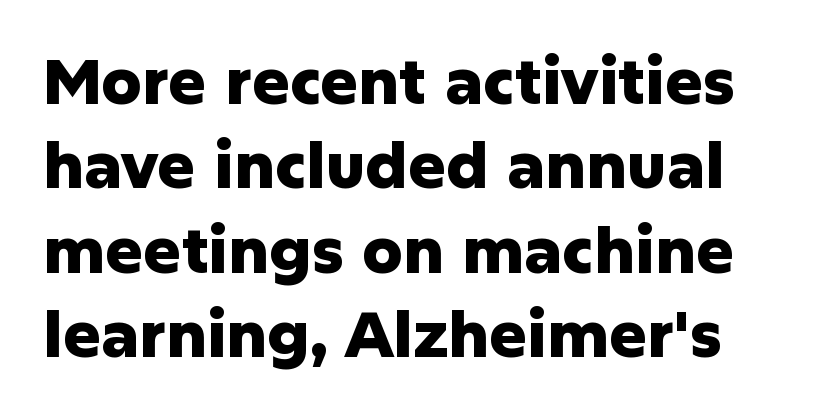
Q: Is the text bold? A: Yes.
Q: Is the text italic (slanted)? A: No, it is upright.
Q: Is the typeface a serif or a sans-serif typeface? A: Sans-serif.
Q: Is the text underlined? A: No.
Q: Is the spacing between letters normal or unusually wide? A: Normal.
Q: Is the spacing between lines tight, normal or loose? A: Normal.
Q: Width (condensed, normal, or wide)? A: Normal.
Q: Stroke contrast? A: Low.
Q: x-height? A: Medium.
Q: Monospaced? A: No.
